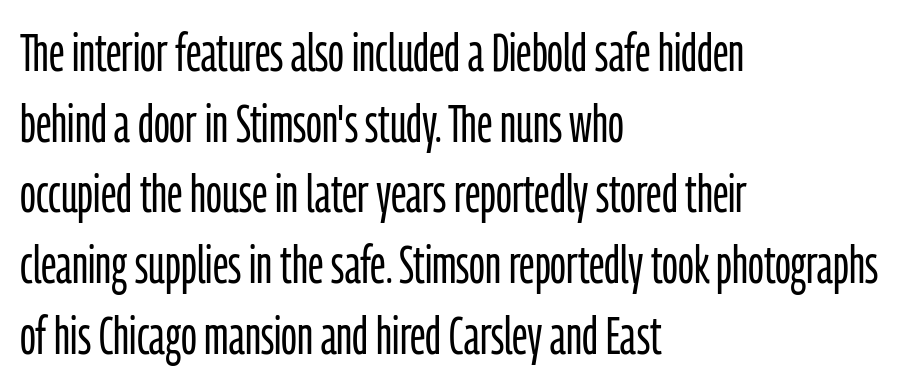
{"serif": "no", "italic": "no", "bold": "no", "weight": "light", "width": "condensed", "stroke_contrast": "low", "x_height": "medium", "monospaced": "no", "underline": "no", "align": "left", "line_spacing": "normal", "line_spacing_ratio": 1.36, "letter_spacing": "normal", "letter_spacing_em": 0.0, "glyph_px": 52}
